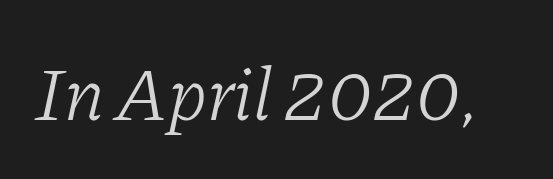
The image shows 76 px light serif type, italic (leaning right); set normal letter spacing, not underlined; low stroke contrast and a medium x-height.
